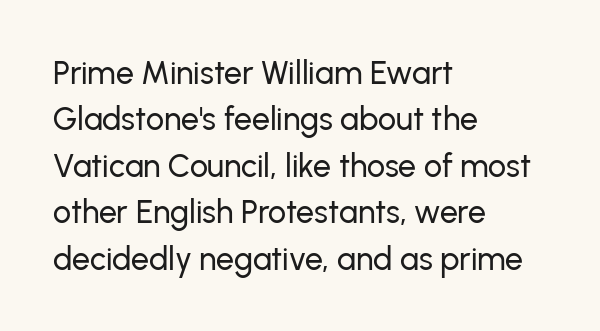
The image shows 32 px sans-serif type, upright; set left-aligned, normal line spacing (1.45x), normal letter spacing, not underlined; low stroke contrast and a medium x-height.
